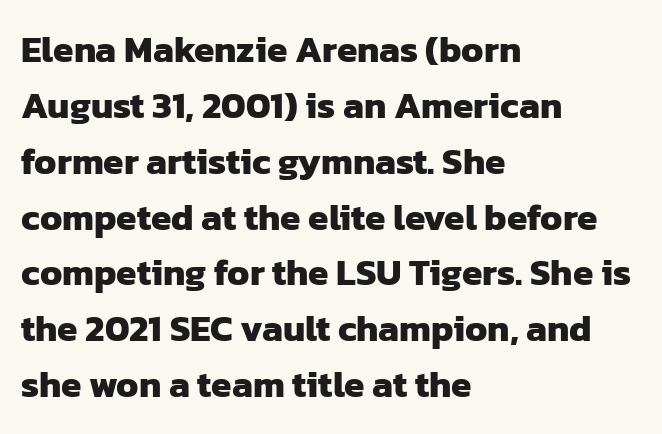
Reading down the block, your eye returns to a fixed left position each line. Each glyph is drawn with heavy, bold strokes. Honestly, the row spacing looks completely unremarkable. Tracking value appears to be zero — textbook default spacing. A clean baseline with only descenders dipping below it. You could not count columns in this text — the font is proportionally spaced.
